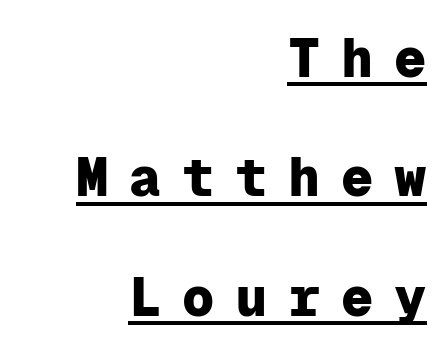
The image shows 54 px heavy sans-serif type, upright, monospaced; set right-aligned, loose line spacing (2.21x), unusually wide letter spacing (+0.38 em), underlined; low stroke contrast and a medium x-height.
